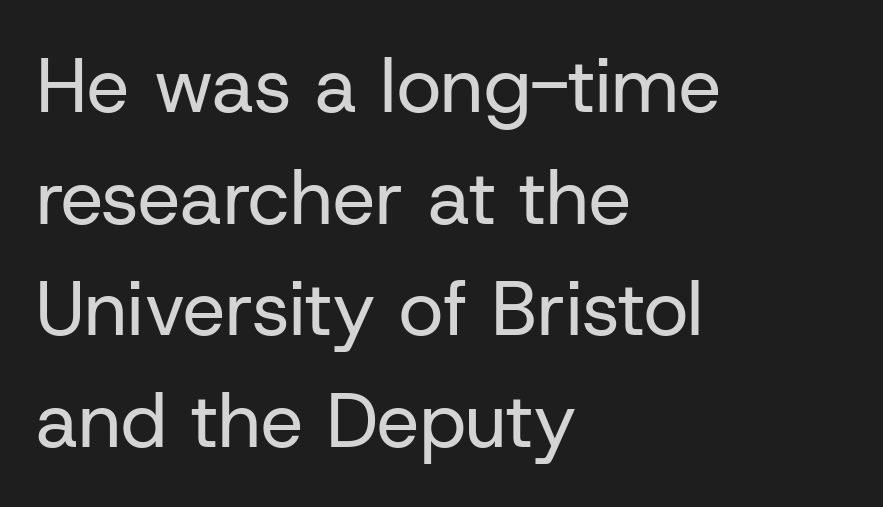
The image shows 76 px regular-weight sans-serif type, upright; set left-aligned, normal line spacing (1.47x), normal letter spacing, not underlined; low stroke contrast and a medium x-height.
